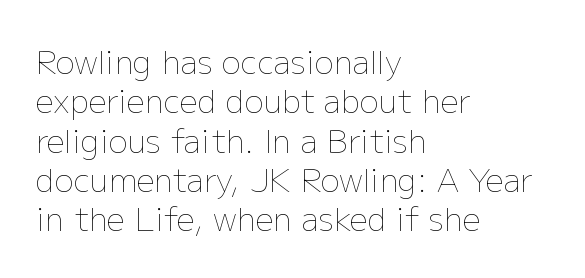
The image shows 32 px thin type, upright; set left-aligned, line spacing 1.23x, normal letter spacing, not underlined; low stroke contrast and a medium x-height.
